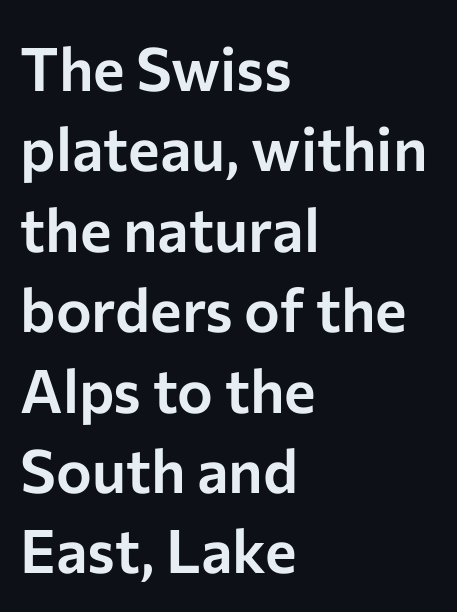
Q: Is the text italic (slanted)? A: No, it is upright.
Q: Is the typeface a serif or a sans-serif typeface? A: Sans-serif.
Q: Is the text underlined? A: No.
Q: How is the paragraph aligned? A: Left-aligned.
Q: Is the spacing between letters normal or unusually wide? A: Normal.
Q: Is the spacing between lines tight, normal or loose? A: Normal.
Q: Width (condensed, normal, or wide)? A: Normal.
Q: Stroke contrast? A: Low.
Q: x-height? A: Medium.
Q: Monospaced? A: No.
